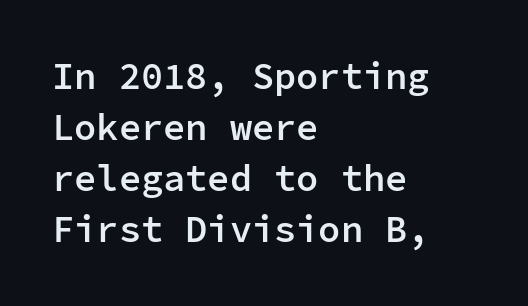
The image shows 37 px semibold sans-serif type, upright, monospaced; set left-aligned, normal line spacing (1.38x), normal letter spacing, not underlined; low stroke contrast and a medium x-height.
